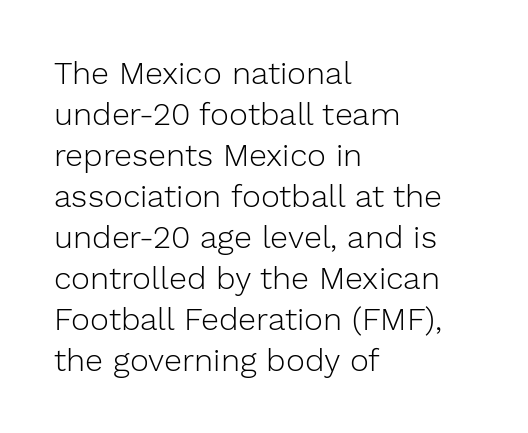
The cut favours lightness, reaching ordinary text weight at its darkest. How would I describe the line gaps? Plain and ordinary. Layout note: lines flush left. Unlike italic type, these characters show no tilt at all. The rendering uses natural spacing where letterforms have individual widths.
